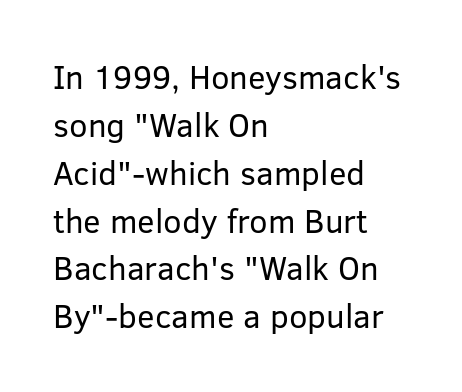
Casual observation: everything's shoved over to the left. Classification — sans serif. The typography opts for an upright posture over an oblique one. Here the designer chose a conventional face with non-uniform glyph widths. The rendering uses a moderate line-height, typical for paragraphs.
